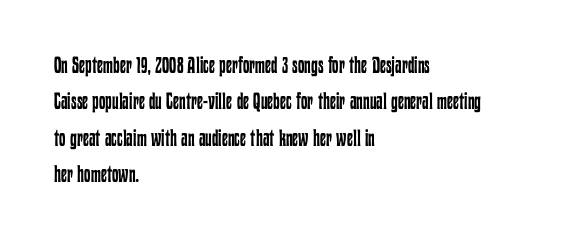
Q: Is the text bold? A: No.
Q: Is the text italic (slanted)? A: No, it is upright.
Q: Is the text underlined? A: No.
Q: How is the paragraph aligned? A: Left-aligned.
Q: Is the spacing between letters normal or unusually wide? A: Normal.
Q: Is the spacing between lines tight, normal or loose? A: Normal.
